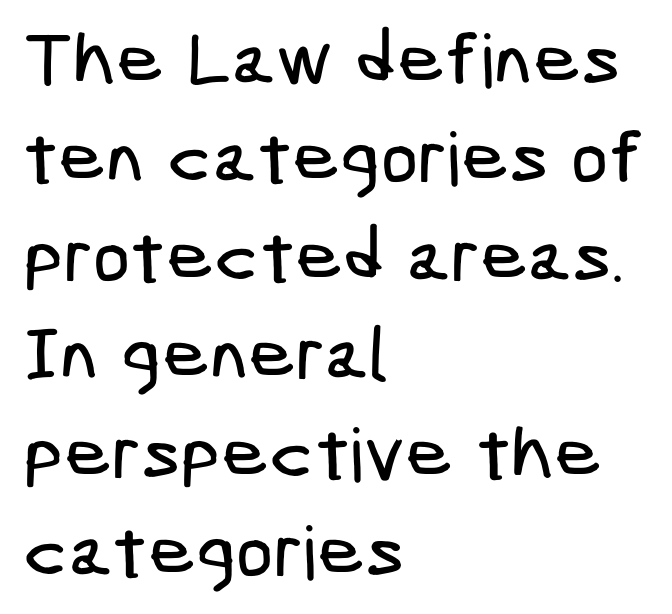
Q: Is the typeface a serif or a sans-serif typeface? A: Sans-serif.
Q: Is the text underlined? A: No.
Q: How is the paragraph aligned? A: Left-aligned.
Q: Is the spacing between letters normal or unusually wide? A: Normal.
Q: Is the spacing between lines tight, normal or loose? A: Normal.
Q: Width (condensed, normal, or wide)? A: Condensed.
Q: Stroke contrast? A: Low.
Q: x-height? A: Medium.
